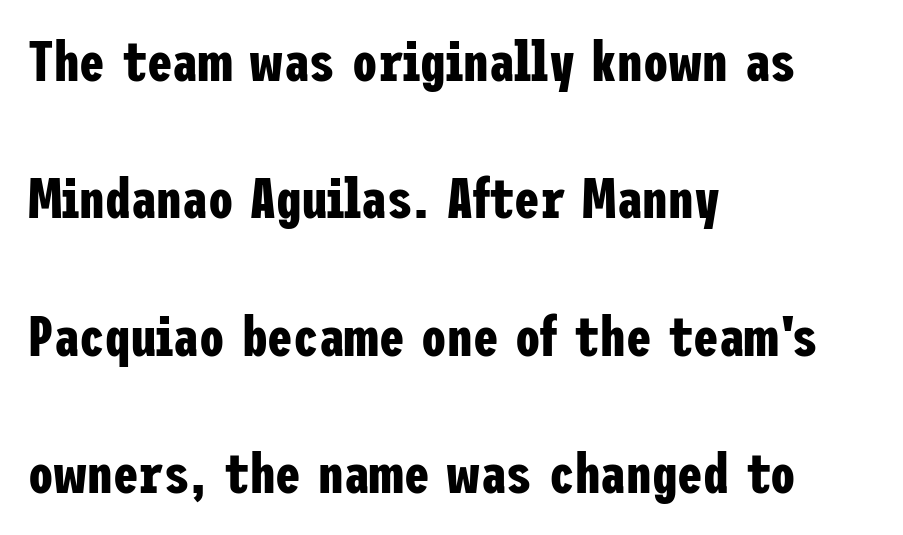
Descenders are the only things crossing below the line. Vertical strokes here are truly vertical. The passage shown stacks its lines with a broad gap. The typesetting leans heavy: a genuine bold. Honestly, the letter spacing is just normal — you wouldn't notice it. The characters display no serif detailing; their extremities are plain.
